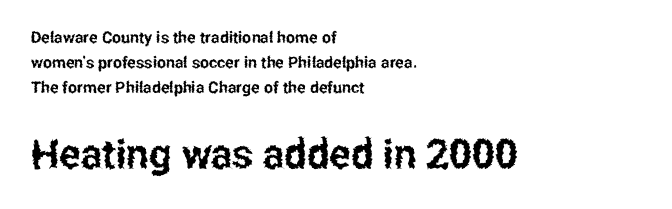
The image shows 40 px condensed sans-serif type, upright; set left-aligned, normal line spacing (1.56x), normal letter spacing, not underlined; the second (bottom) block is 2.5x larger; low stroke contrast and a medium x-height.
